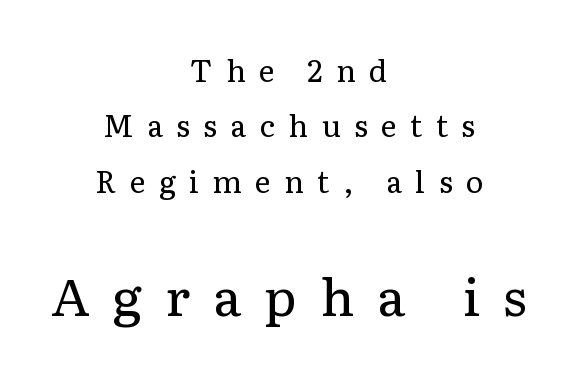
Spacing verdict: proportional, widths tailored to each character. The typography opts for an upright posture over an oblique one. Between one letter and the next there's a generous, obvious gap. The passage is arranged like a title page — every line centered.
